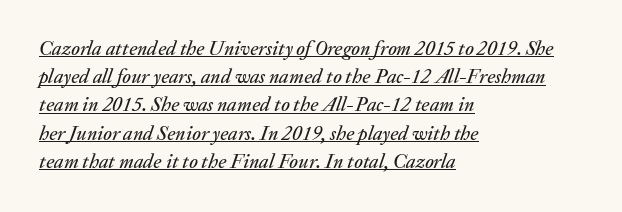
{"italic": "yes", "lean": "right", "slant_degrees": 20, "underline": "yes", "align": "left", "line_spacing": "normal", "line_spacing_ratio": 1.41, "letter_spacing": "normal", "letter_spacing_em": 0.0, "glyph_px": 20}
